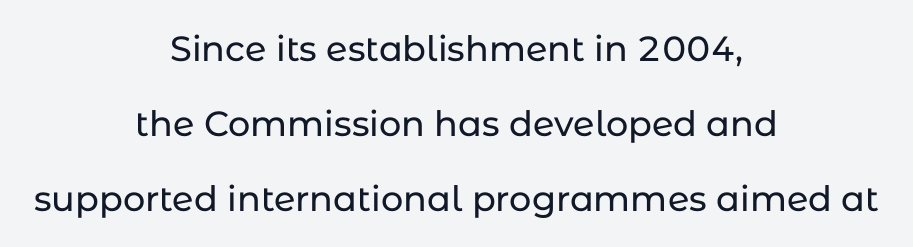
{"serif": "no", "italic": "no", "width": "normal", "stroke_contrast": "low", "x_height": "medium", "monospaced": "no", "underline": "no", "align": "center", "line_spacing": "loose", "line_spacing_ratio": 2.14, "letter_spacing": "normal", "letter_spacing_em": 0.0, "glyph_px": 35}
